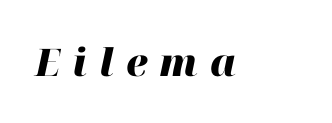
The image shows 38 px heavy type, italic (leaning right); set unusually wide letter spacing (+0.32 em), not underlined; high stroke contrast and a medium x-height.
